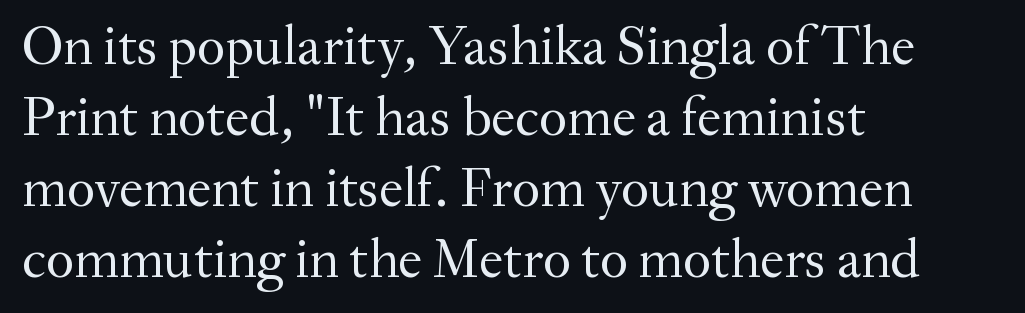
Line spacing here is normal. The letterforms sit shoulder to shoulder at normal distance. Does the lettering tilt? It doesn't — this is upright. Has an underline been added? It has not. Here the designer chose a conventional face with non-uniform glyph widths.
